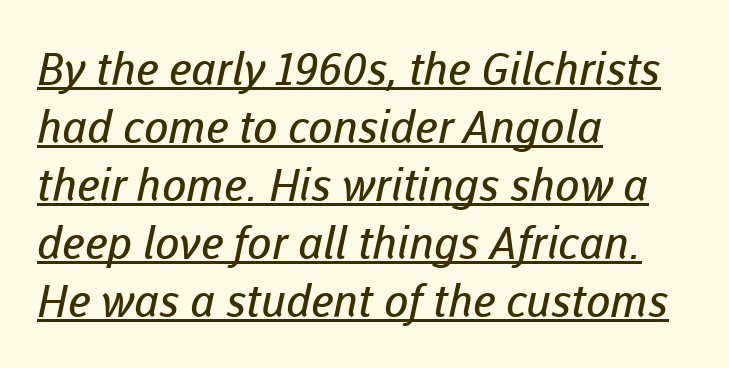
Q: Is the text bold? A: No.
Q: Is the typeface a serif or a sans-serif typeface? A: Sans-serif.
Q: Is the text underlined? A: Yes.
Q: How is the paragraph aligned? A: Left-aligned.
Q: Is the spacing between letters normal or unusually wide? A: Normal.
Q: Is the spacing between lines tight, normal or loose? A: Normal.
Q: Width (condensed, normal, or wide)? A: Normal.
Q: Stroke contrast? A: Low.
Q: x-height? A: Medium.
Q: Monospaced? A: No.
